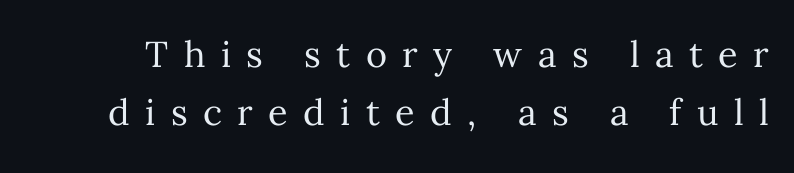
Q: Is the text bold? A: No.
Q: Is the text italic (slanted)? A: No, it is upright.
Q: Is the text underlined? A: No.
Q: Is the spacing between letters normal or unusually wide? A: Unusually wide.
Q: Is the spacing between lines tight, normal or loose? A: Normal.
Q: Width (condensed, normal, or wide)? A: Normal.
Q: Stroke contrast? A: Medium.
Q: x-height? A: Medium.
Q: Monospaced? A: No.
